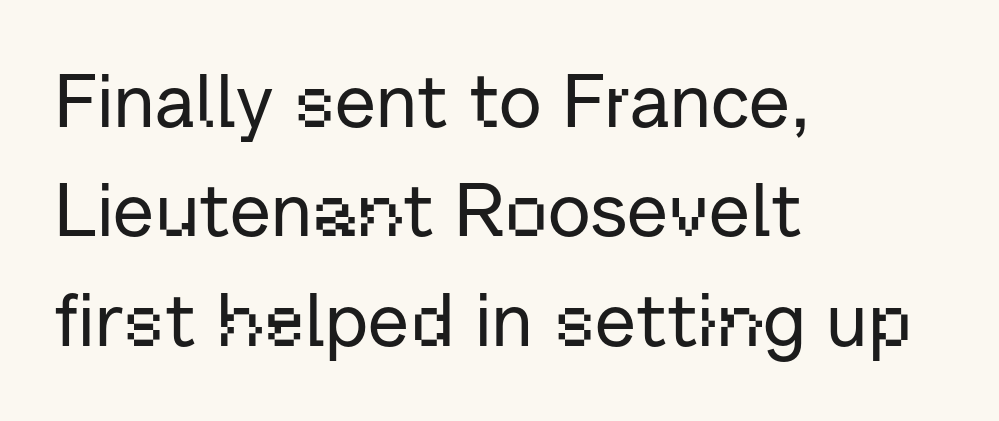
The line texture is even and compact thanks to regular tracking. Each letter keeps its own natural width here, so spacing adapts to shape. The letters stand upright; this is a roman face. I'd call this a sans setting — the letters go barefoot. The area under the type is left untouched.
